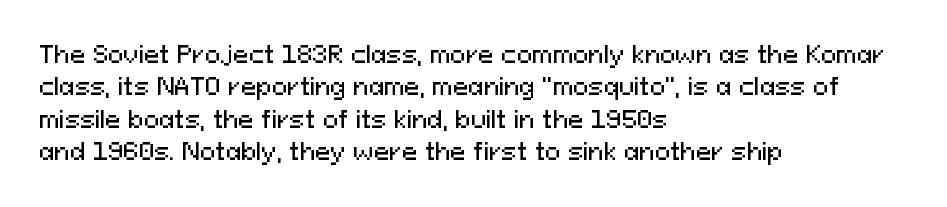
Rule under the text: the space is simply empty. Glyph-to-glyph distance matches everyday printed text. This block has exactly the height ordinary leading produces. Every character sits straight up, as roman type does. Teacher's note: observe the even left margin — that is flush-left alignment.
